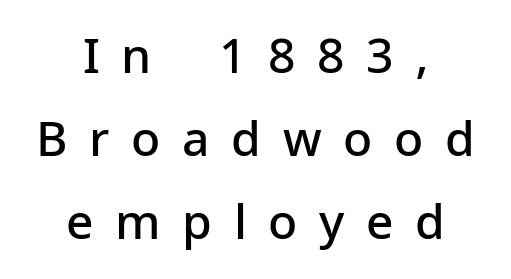
Q: Is the text bold? A: Semi-bold.
Q: Is the text italic (slanted)? A: No, it is upright.
Q: Is the typeface a serif or a sans-serif typeface? A: Sans-serif.
Q: Is the text underlined? A: No.
Q: How is the paragraph aligned? A: Centered.
Q: Is the spacing between letters normal or unusually wide? A: Unusually wide.
Q: Width (condensed, normal, or wide)? A: Normal.
Q: Stroke contrast? A: Low.
Q: x-height? A: Medium.
Q: Monospaced? A: No.
